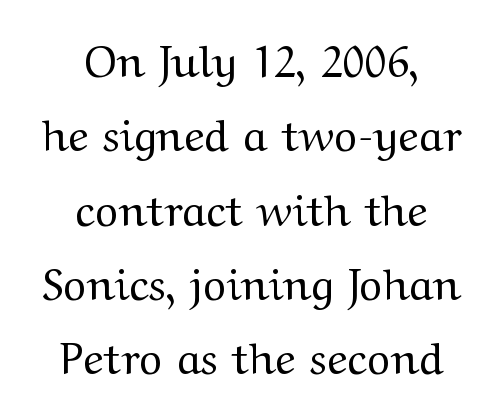
Q: Is the text bold? A: No.
Q: Is the text italic (slanted)? A: No, it is upright.
Q: Is the typeface a serif or a sans-serif typeface? A: Serif.
Q: Is the text underlined? A: No.
Q: How is the paragraph aligned? A: Centered.
Q: Is the spacing between letters normal or unusually wide? A: Normal.
Q: Is the spacing between lines tight, normal or loose? A: Normal.
Q: Width (condensed, normal, or wide)? A: Wide.
Q: Stroke contrast? A: Medium.
Q: x-height? A: Medium.
Q: Monospaced? A: No.
